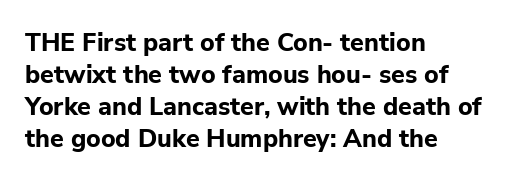
The typesetter chose a ragged-right arrangement here. The line texture is even and compact thanks to regular tracking. Summary of weight: heavy, a full bold. Vertically, the passage feels balanced, rows spaced as you'd expect. In terms of posture, this sample is upright.
